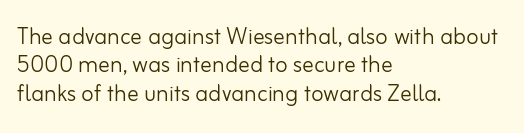
Q: Is the text bold? A: No.
Q: Is the text italic (slanted)? A: No, it is upright.
Q: Is the typeface a serif or a sans-serif typeface? A: Sans-serif.
Q: Is the text underlined? A: No.
Q: How is the paragraph aligned? A: Left-aligned.
Q: Is the spacing between letters normal or unusually wide? A: Normal.
Q: Is the spacing between lines tight, normal or loose? A: Tight.
Q: Width (condensed, normal, or wide)? A: Normal.
Q: Stroke contrast? A: Low.
Q: x-height? A: Small.
Q: Monospaced? A: No.
